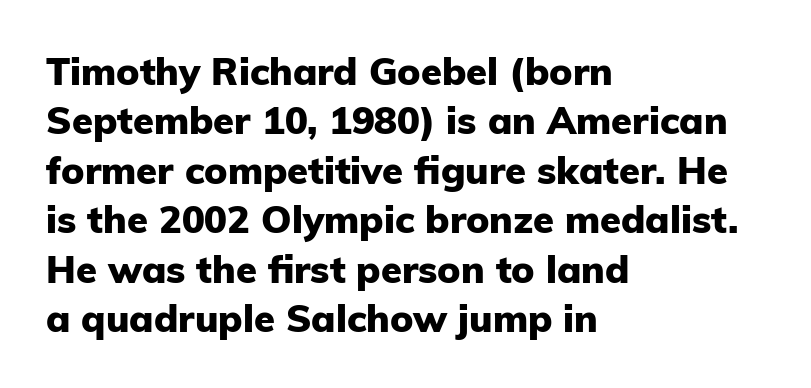
A typesetter would call this proportional, since set widths differ per character. Characters remain perfectly vertical along every line. In terms of weight, the rendering is a true, heavy bold. Decoration check: the copy has no underline. The text was rendered using a sans face with plain stroke endings. Vertically, the passage feels balanced, rows spaced as you'd expect.
